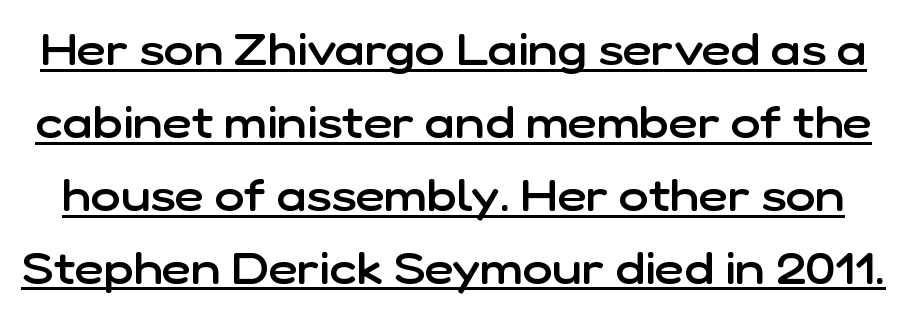
Q: Is the text bold? A: Semi-bold.
Q: Is the text italic (slanted)? A: No, it is upright.
Q: Is the typeface a serif or a sans-serif typeface? A: Sans-serif.
Q: Is the text underlined? A: Yes.
Q: Is the spacing between letters normal or unusually wide? A: Normal.
Q: Is the spacing between lines tight, normal or loose? A: Normal.
Q: Width (condensed, normal, or wide)? A: Normal.
Q: Stroke contrast? A: Low.
Q: x-height? A: Medium.
Q: Monospaced? A: No.
